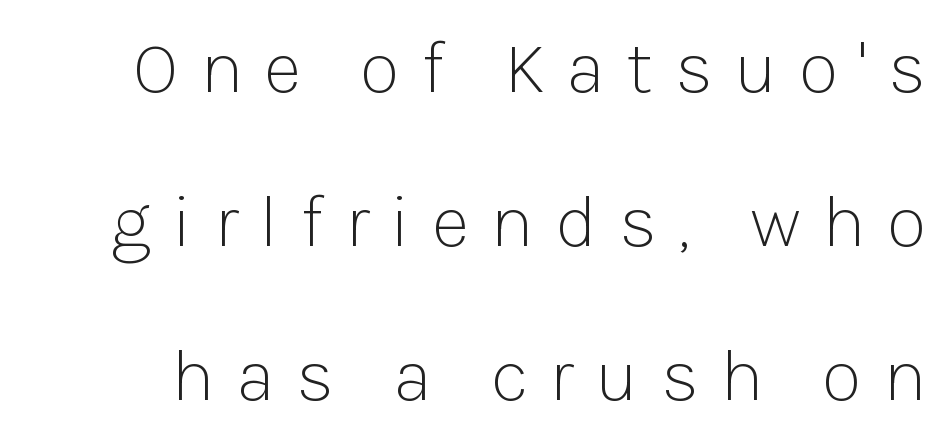
{"serif": "no", "italic": "no", "bold": "no", "weight": "light", "width": "normal", "stroke_contrast": "low", "x_height": "medium", "monospaced": "no", "underline": "no", "line_spacing": "loose", "line_spacing_ratio": 2.08, "letter_spacing": "wide", "letter_spacing_em": 0.29, "glyph_px": 74}
